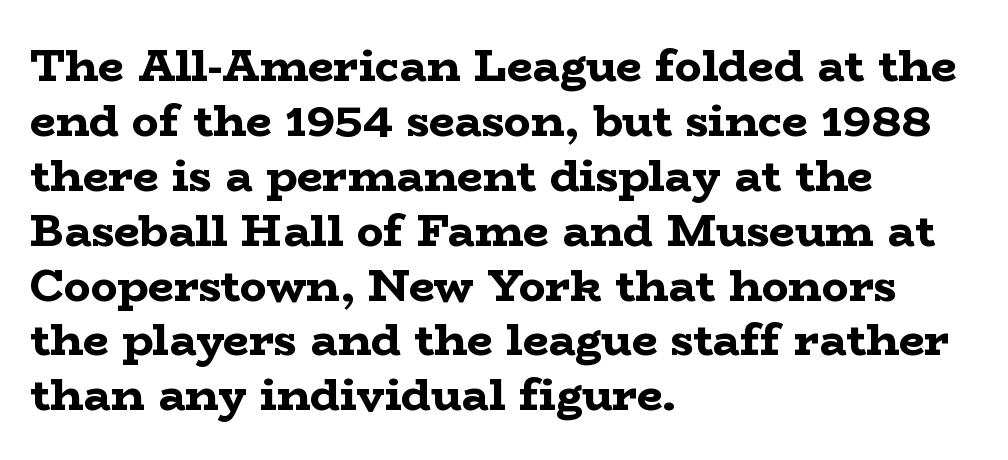
Q: Is the text bold? A: Yes.
Q: Is the text italic (slanted)? A: No, it is upright.
Q: Is the typeface a serif or a sans-serif typeface? A: Serif.
Q: Is the text underlined? A: No.
Q: How is the paragraph aligned? A: Left-aligned.
Q: Is the spacing between letters normal or unusually wide? A: Normal.
Q: Width (condensed, normal, or wide)? A: Wide.
Q: Stroke contrast? A: Low.
Q: x-height? A: Medium.
Q: Monospaced? A: No.
